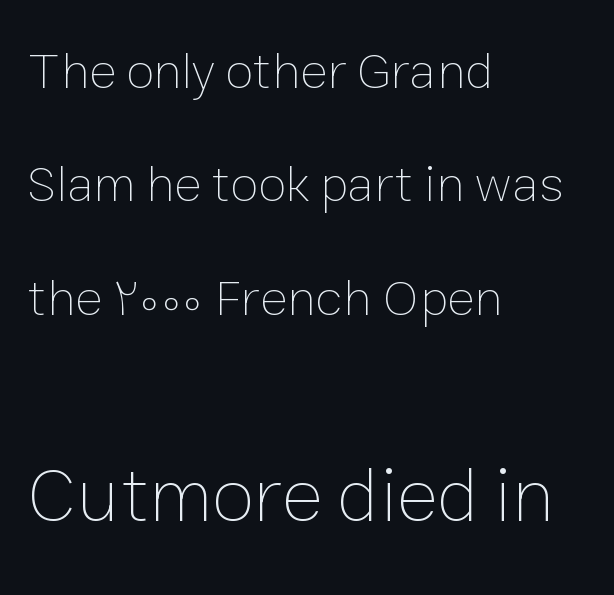
The image shows 78 px thin type, upright; set left-aligned, loose line spacing (2.18x), normal letter spacing, not underlined; the second (bottom) block is 1.5x larger; low stroke contrast and a medium x-height.
